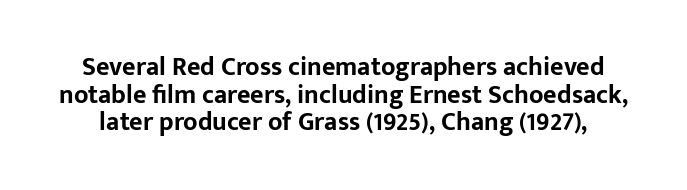
Q: Is the text bold? A: Yes.
Q: Is the text italic (slanted)? A: No, it is upright.
Q: Is the text underlined? A: No.
Q: Is the spacing between letters normal or unusually wide? A: Normal.
Q: Is the spacing between lines tight, normal or loose? A: Tight.
